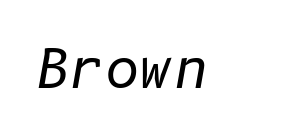
Honestly, there is no underline to notice here at all. The lettering tilts uniformly, giving the passage an italic look. You could call the tracking neutral — neither tight nor loose. Nothing heavy about these letters — not bold at all.
